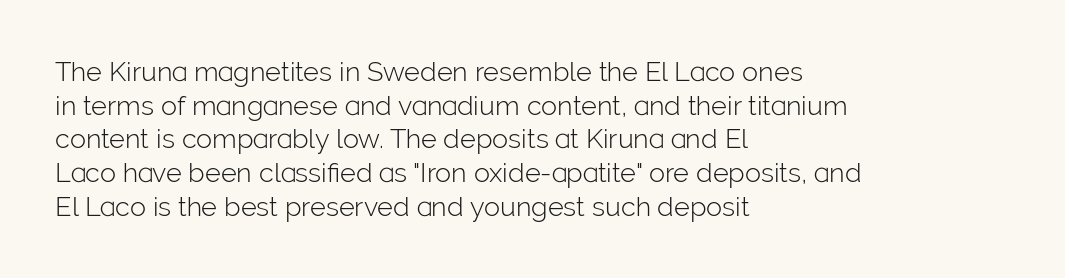
Q: Is the text bold? A: No.
Q: Is the text italic (slanted)? A: No, it is upright.
Q: Is the text underlined? A: No.
Q: How is the paragraph aligned? A: Left-aligned.
Q: Is the spacing between letters normal or unusually wide? A: Normal.
Q: Is the spacing between lines tight, normal or loose? A: Normal.
